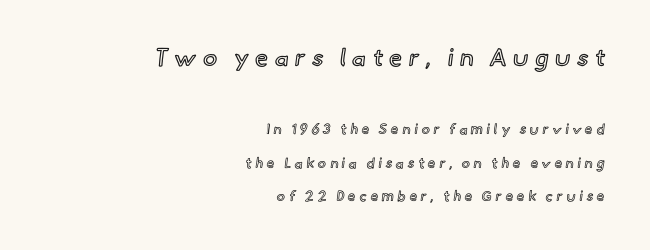
The image shows 24 px text type; set right-aligned, loose line spacing (2.38x), unusually wide letter spacing (+0.26 em), not underlined; the first (top) block is 1.71x larger.
